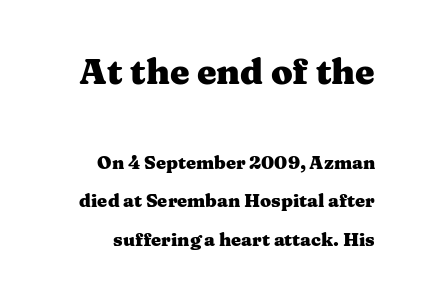
You could not count columns in this text — the font is proportionally spaced. Upright lettering throughout. Students, note that the glyphs here touch the page at normal intervals. The characters display serif detailing at their extremities. This is heavy type, rendered in bold.
